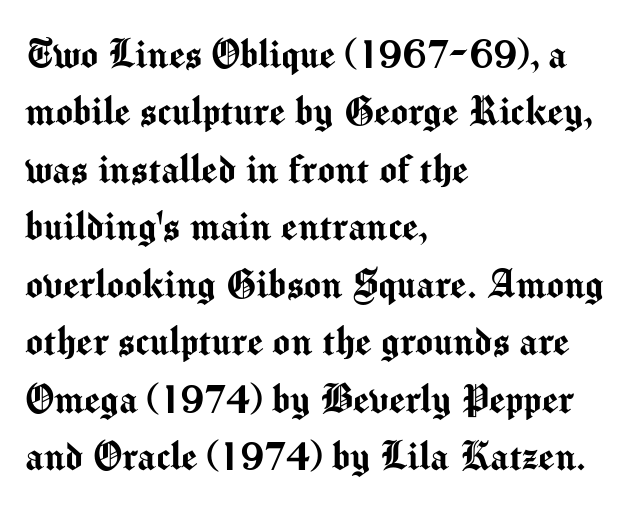
The passage is arranged the way most books set body copy — flush left. Do the letters lean? They stand straight. The letters carry no serifs — their stems end cleanly without finishing strokes. The passage shown is typed in a proportional face where columns would drift.
